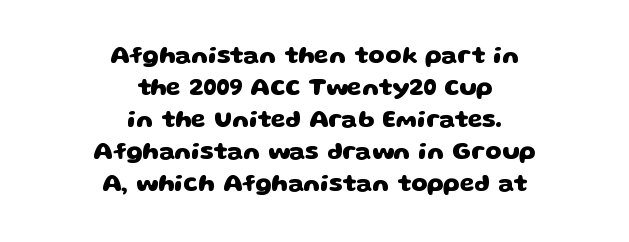
Q: Is the text bold? A: Yes.
Q: Is the text underlined? A: No.
Q: How is the paragraph aligned? A: Centered.
Q: Is the spacing between letters normal or unusually wide? A: Normal.
Q: Is the spacing between lines tight, normal or loose? A: Normal.
